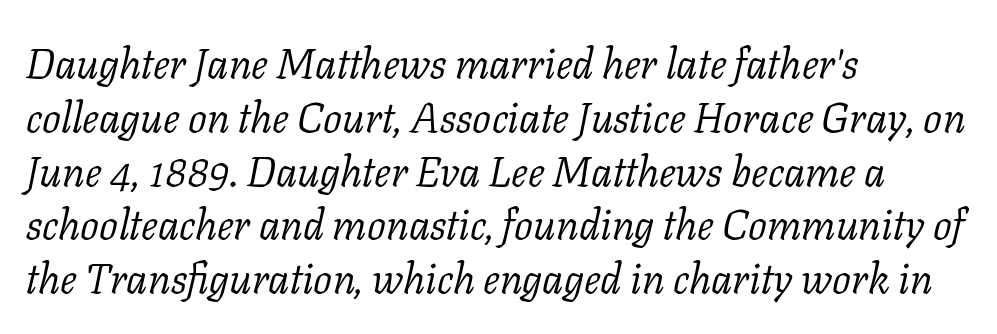
The image shows 42 px light serif type, italic (leaning right); set left-aligned, normal line spacing (1.28x), normal letter spacing, not underlined; low stroke contrast and a medium x-height.
